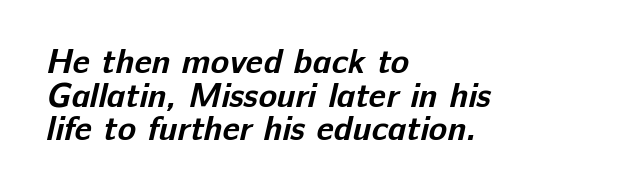
Q: Is the text bold? A: Yes.
Q: Is the typeface a serif or a sans-serif typeface? A: Sans-serif.
Q: Is the text underlined? A: No.
Q: How is the paragraph aligned? A: Left-aligned.
Q: Is the spacing between letters normal or unusually wide? A: Normal.
Q: Is the spacing between lines tight, normal or loose? A: Tight.
Q: Width (condensed, normal, or wide)? A: Normal.
Q: Stroke contrast? A: Low.
Q: x-height? A: Medium.
Q: Monospaced? A: No.
